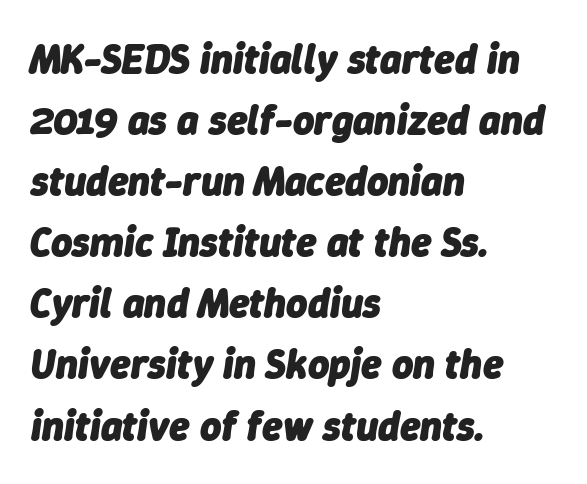
The rendering uses a moderate line-height, typical for paragraphs. This sample uses an oblique cut, with every glyph tilted off the vertical. Each letter keeps its own natural width here, so spacing adapts to shape. The face used here is rendered with its standard letterfit. The paragraph shown leans on its left margin.
